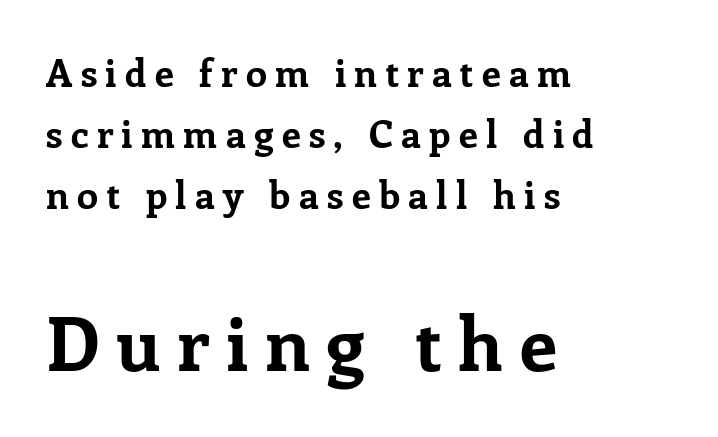
The image shows 75 px bold serif type, upright; set left-aligned, normal line spacing (1.61x), unusually wide letter spacing (+0.22 em), not underlined; the second (bottom) block is 1.97x larger; low stroke contrast and a medium x-height.
